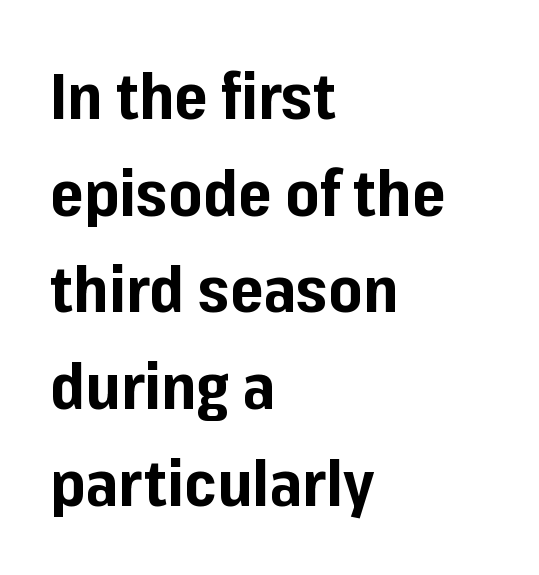
Q: Is the text bold? A: Yes.
Q: Is the text italic (slanted)? A: No, it is upright.
Q: Is the typeface a serif or a sans-serif typeface? A: Sans-serif.
Q: Is the text underlined? A: No.
Q: How is the paragraph aligned? A: Left-aligned.
Q: Is the spacing between letters normal or unusually wide? A: Normal.
Q: Is the spacing between lines tight, normal or loose? A: Normal.
Q: Width (condensed, normal, or wide)? A: Normal.
Q: Stroke contrast? A: Low.
Q: x-height? A: Medium.
Q: Monospaced? A: No.
